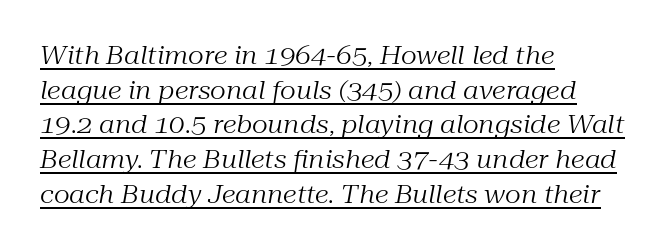
{"italic": "yes", "lean": "right", "slant_degrees": 10, "bold": "no", "underline": "yes", "align": "left", "line_spacing": "normal", "line_spacing_ratio": 1.39, "letter_spacing": "normal", "letter_spacing_em": 0.0, "glyph_px": 25}
